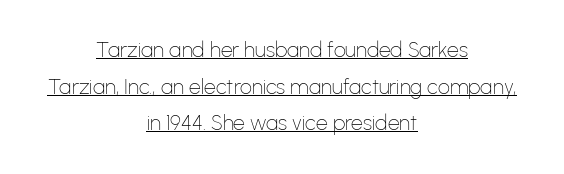
The axis of the letterforms is exactly vertical. Caption: multi-line text, centered on the measure. The tracking reads as untouched default to a designer's eye. Weight: in the light-to-regular range.
